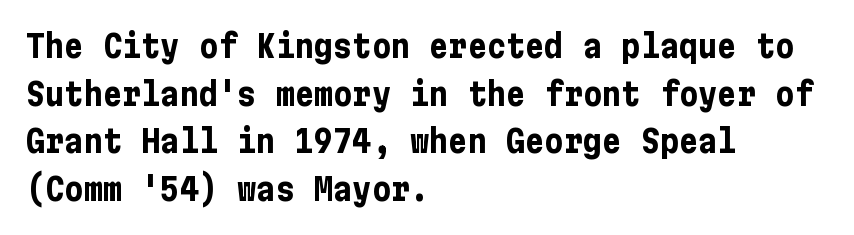
The image shows 32 px bold, condensed sans-serif type, upright; set left-aligned, normal line spacing (1.49x), normal letter spacing, not underlined; low stroke contrast and a medium x-height.
